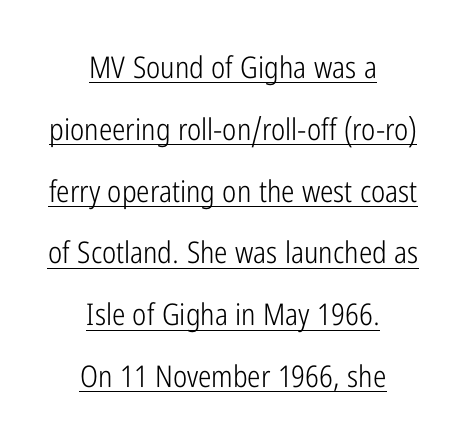
The image shows 30 px light, condensed sans-serif type, upright; set centered, loose line spacing (2.06x), normal letter spacing, underlined; low stroke contrast and a medium x-height.
